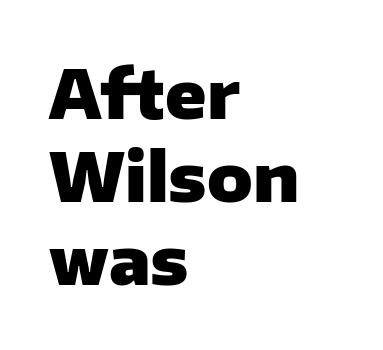
Q: Is the text bold? A: Yes.
Q: Is the text italic (slanted)? A: No, it is upright.
Q: Is the typeface a serif or a sans-serif typeface? A: Sans-serif.
Q: Is the text underlined? A: No.
Q: How is the paragraph aligned? A: Left-aligned.
Q: Is the spacing between letters normal or unusually wide? A: Normal.
Q: Width (condensed, normal, or wide)? A: Normal.
Q: Stroke contrast? A: Low.
Q: x-height? A: Medium.
Q: Monospaced? A: No.
